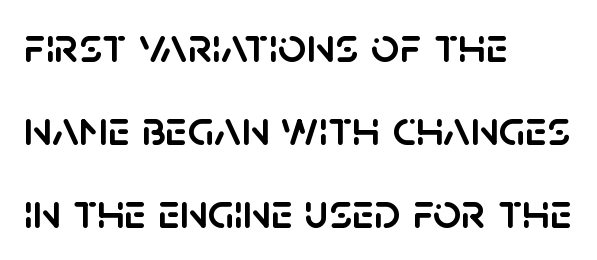
Any mark beneath the type? The region is blank. How would I describe the line gaps? Plain and ordinary. Font category for this specimen: sans-serif. Nothing unusual about the tracking: characters are spaced as the font intends. All the whitespace from short lines collects on the right.
